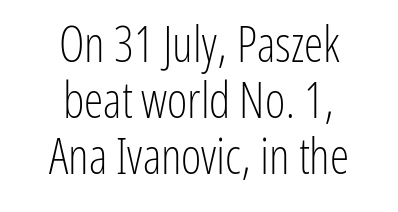
The image shows 49 px light, condensed sans-serif type, upright; set centered, tight line spacing (1.14x), normal letter spacing, not underlined; low stroke contrast and a medium x-height.
